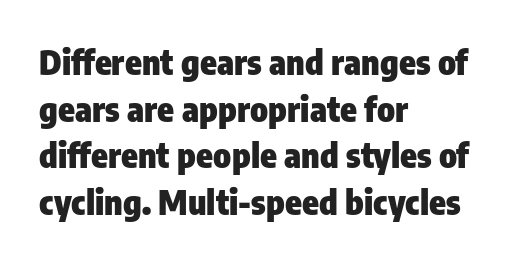
Q: Is the text bold? A: Yes.
Q: Is the text italic (slanted)? A: No, it is upright.
Q: Is the typeface a serif or a sans-serif typeface? A: Sans-serif.
Q: Is the text underlined? A: No.
Q: How is the paragraph aligned? A: Left-aligned.
Q: Is the spacing between letters normal or unusually wide? A: Normal.
Q: Is the spacing between lines tight, normal or loose? A: Normal.
Q: Width (condensed, normal, or wide)? A: Condensed.
Q: Stroke contrast? A: Low.
Q: x-height? A: Medium.
Q: Monospaced? A: No.
